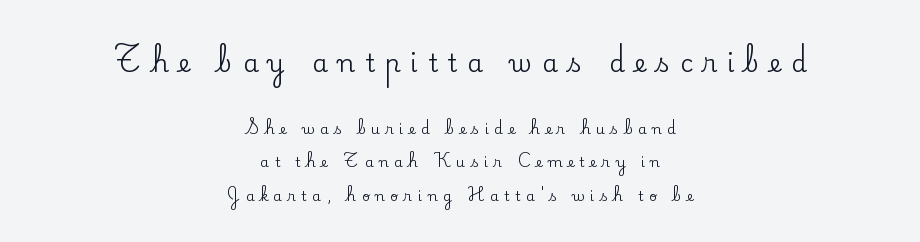
The line texture is sparse and dotted thanks to wide tracking. Notice how the passage keeps no hard edge, just a central spine. Size contrast runs from large at the top to small at the bottom. Descender tails drop into unmarked territory.
